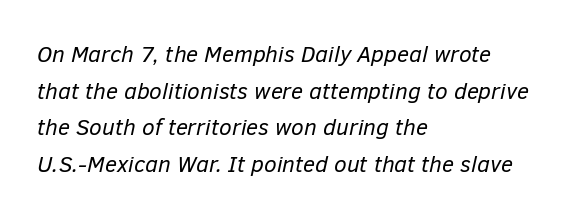
Q: Is the text bold? A: No.
Q: Is the text italic (slanted)? A: Yes, it leans right by about 12 degrees.
Q: Is the text underlined? A: No.
Q: How is the paragraph aligned? A: Left-aligned.
Q: Is the spacing between letters normal or unusually wide? A: Normal.
Q: Is the spacing between lines tight, normal or loose? A: Normal.
